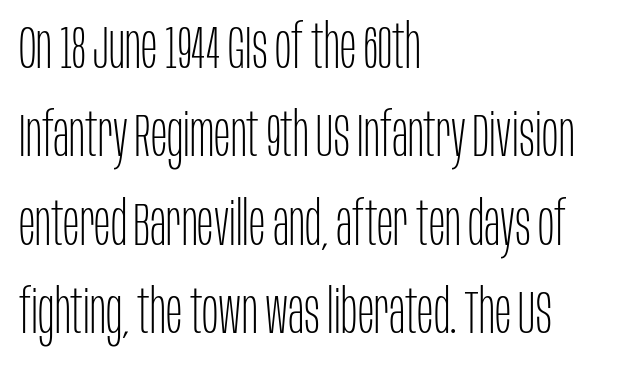
{"serif": "no", "italic": "no", "bold": "no", "weight": "thin", "width": "condensed", "stroke_contrast": "low", "x_height": "large", "monospaced": "no", "underline": "no", "align": "left", "line_spacing": "normal", "line_spacing_ratio": 1.45, "letter_spacing": "normal", "letter_spacing_em": 0.0, "glyph_px": 61}
